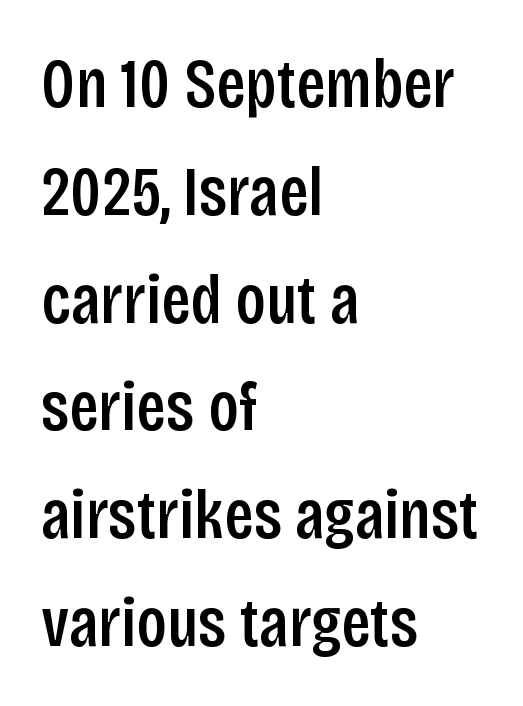
{"serif": "no", "italic": "no", "bold": "semi", "weight": "semibold", "width": "condensed", "stroke_contrast": "low", "x_height": "large", "monospaced": "no", "underline": "no", "align": "left", "line_spacing": "normal", "line_spacing_ratio": 1.54, "letter_spacing": "normal", "letter_spacing_em": 0.0, "glyph_px": 70}
